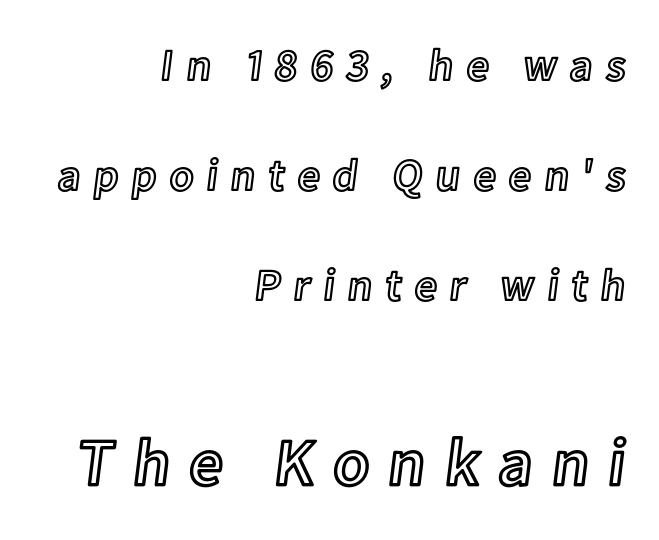
Q: Is the text italic (slanted)? A: Yes.
Q: Is the text underlined? A: No.
Q: How is the paragraph aligned? A: Right-aligned.
Q: Is the spacing between letters normal or unusually wide? A: Unusually wide.
Q: Is the spacing between lines tight, normal or loose? A: Loose.
Q: Which block of text is set in a larger size, the first (top) or the second (bottom)? A: The second (bottom) one.
Q: Width (condensed, normal, or wide)? A: Normal.
Q: x-height? A: Medium.
Q: Monospaced? A: No.
